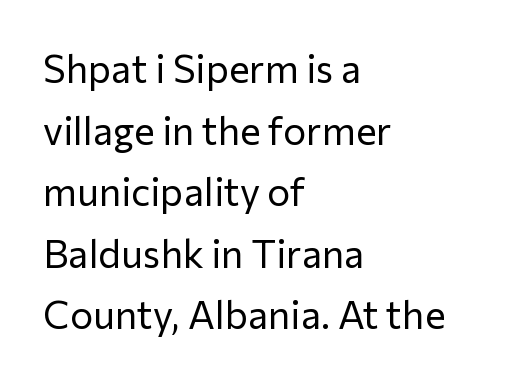
The image shows 39 px regular-weight sans-serif type, upright; set left-aligned, normal line spacing (1.58x), normal letter spacing, not underlined; low stroke contrast and a medium x-height.
